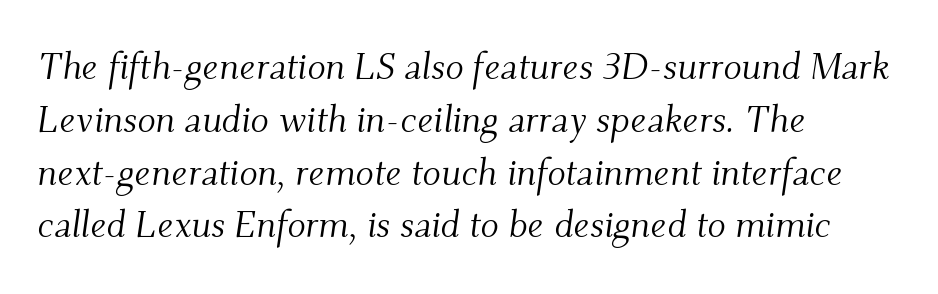
{"serif": "yes", "italic": "yes", "lean": "right", "slant_degrees": 9, "bold": "no", "weight": "light", "width": "normal", "stroke_contrast": "medium", "x_height": "small", "monospaced": "no", "underline": "no", "align": "left", "line_spacing": "normal", "line_spacing_ratio": 1.39, "letter_spacing": "normal", "letter_spacing_em": 0.0, "glyph_px": 38}
